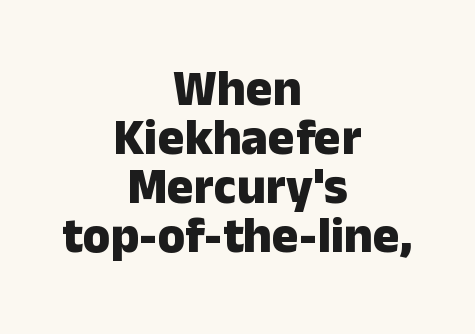
Q: Is the text bold? A: Yes.
Q: Is the text italic (slanted)? A: No, it is upright.
Q: Is the typeface a serif or a sans-serif typeface? A: Sans-serif.
Q: Is the text underlined? A: No.
Q: How is the paragraph aligned? A: Centered.
Q: Is the spacing between letters normal or unusually wide? A: Normal.
Q: Is the spacing between lines tight, normal or loose? A: Tight.
Q: Width (condensed, normal, or wide)? A: Normal.
Q: Stroke contrast? A: Low.
Q: x-height? A: Medium.
Q: Monospaced? A: No.
